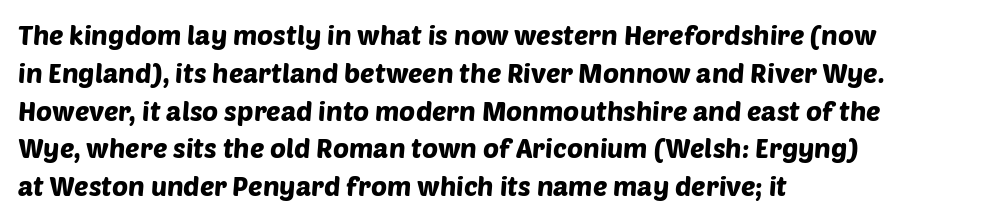
Short note: letters normally spaced. Is the block centered? No — it sits flush against the left margin. Is there much room between lines? A standard amount, neither cramped nor airy. Rule under the text: the space is simply empty.
